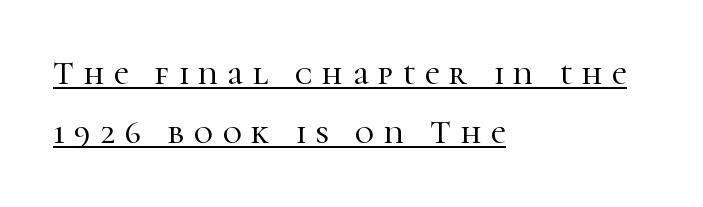
The image shows 33 px serif type, upright; set left-aligned, line spacing 1.8x, unusually wide letter spacing (+0.29 em), underlined; high stroke contrast and a medium x-height.
